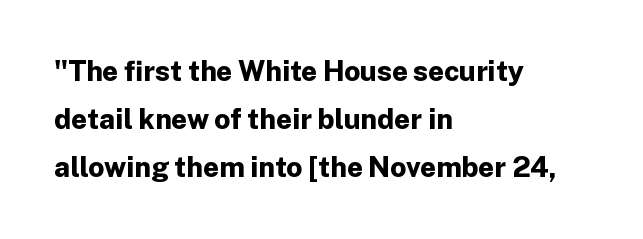
The image shows 28 px bold sans-serif type, upright; set left-aligned, line spacing 1.72x, normal letter spacing, not underlined; low stroke contrast and a medium x-height.
